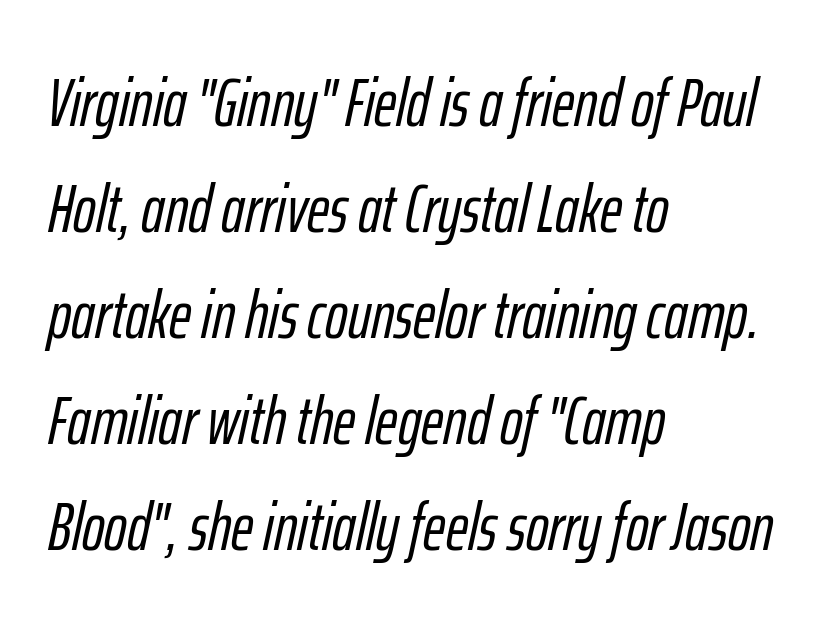
{"italic": "yes", "lean": "right", "slant_degrees": 12, "width": "condensed", "stroke_contrast": "low", "x_height": "medium", "monospaced": "no", "underline": "no", "align": "left", "line_spacing": "normal", "line_spacing_ratio": 1.56, "letter_spacing": "normal", "letter_spacing_em": 0.0, "glyph_px": 68}
